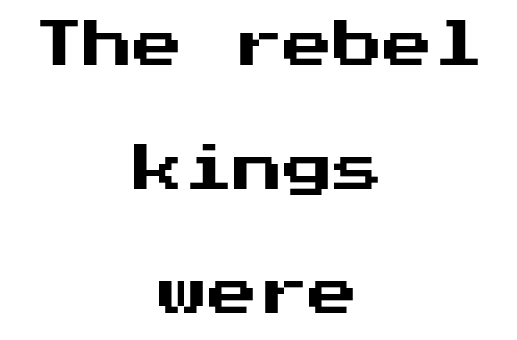
The image shows 50 px sans-serif type, upright; set centered, loose line spacing (2.48x), normal letter spacing, not underlined; medium stroke contrast and a medium x-height.
